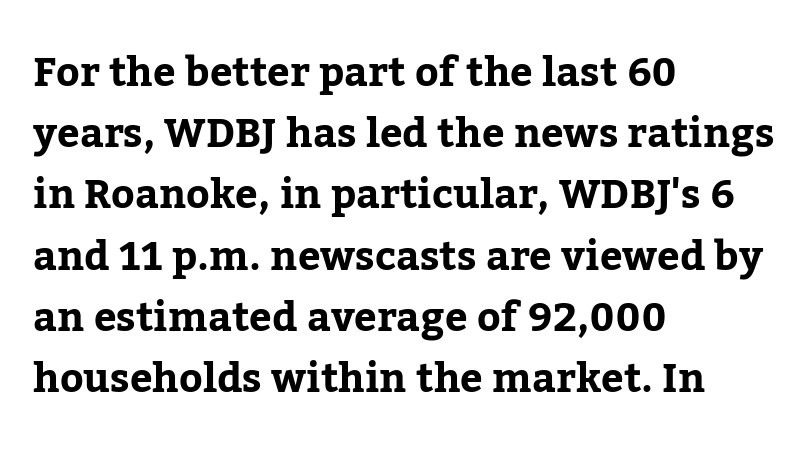
Bold? Absolutely — the strokes are thick and heavy. This is roman type, the default non-slanted kind. No extra tracking has been applied to these lines. The rendering anchors every line to the left-hand side. Underline: absent. To sum up the face: it has serifs.
